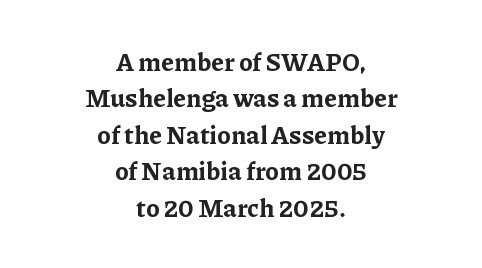
Q: Is the text bold? A: Yes.
Q: Is the text italic (slanted)? A: No, it is upright.
Q: Is the text underlined? A: No.
Q: How is the paragraph aligned? A: Centered.
Q: Is the spacing between letters normal or unusually wide? A: Normal.
Q: Is the spacing between lines tight, normal or loose? A: Normal.
